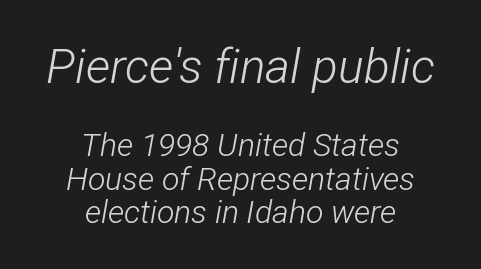
Q: Is the text bold? A: No.
Q: Is the text italic (slanted)? A: Yes, it leans right by about 12 degrees.
Q: Is the text underlined? A: No.
Q: How is the paragraph aligned? A: Centered.
Q: Is the spacing between letters normal or unusually wide? A: Normal.
Q: Is the spacing between lines tight, normal or loose? A: Tight.
Q: Which block of text is set in a larger size, the first (top) or the second (bottom)? A: The first (top) one.
Q: Width (condensed, normal, or wide)? A: Condensed.
Q: Stroke contrast? A: Low.
Q: x-height? A: Medium.
Q: Monospaced? A: No.
